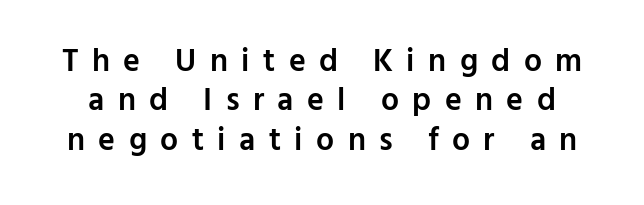
{"serif": "no", "italic": "no", "bold": "semi", "weight": "semibold", "width": "normal", "stroke_contrast": "low", "x_height": "medium", "monospaced": "no", "underline": "no", "line_spacing_ratio": 1.23, "letter_spacing": "wide", "letter_spacing_em": 0.42, "glyph_px": 32}
